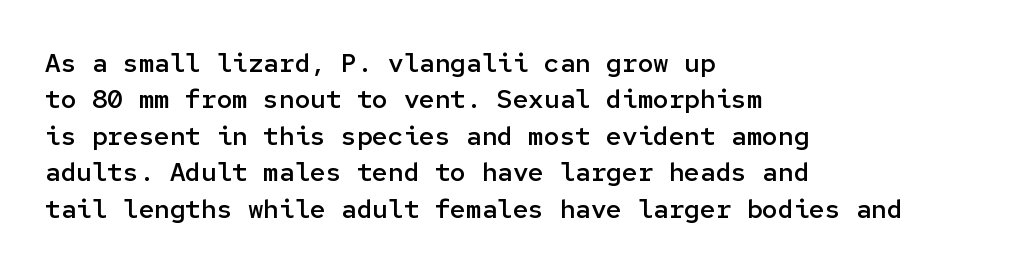
The image shows 26 px text type, upright; set left-aligned, normal line spacing (1.4x), normal letter spacing, not underlined.
